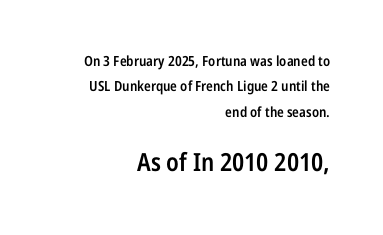
Q: Is the text bold? A: Semi-bold.
Q: Is the text italic (slanted)? A: No, it is upright.
Q: Is the text underlined? A: No.
Q: How is the paragraph aligned? A: Right-aligned.
Q: Is the spacing between letters normal or unusually wide? A: Normal.
Q: Which block of text is set in a larger size, the first (top) or the second (bottom)? A: The second (bottom) one.
